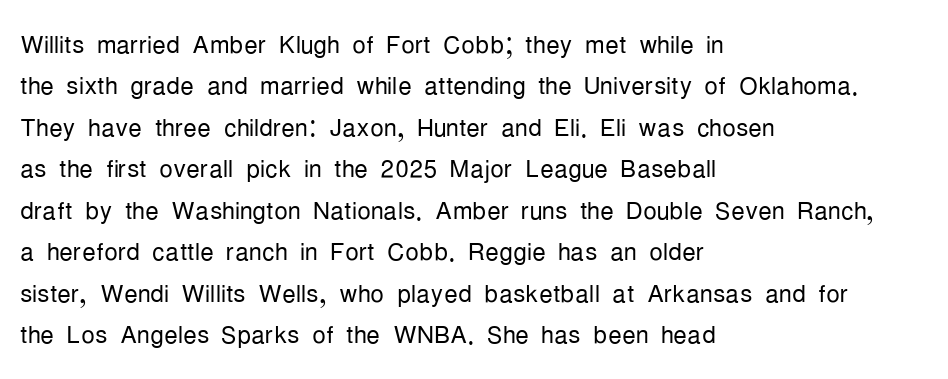
Do the letters lean? They stand straight. Is this a sans? Yes — the strokes have no serifs. Only glyphs here, with clear space below each row. Think of a printed novel: that variable character pitch is what you see here. A quiet, ordinary-to-light weight characterises the typeface. The passage is arranged the way most books set body copy — flush left.
